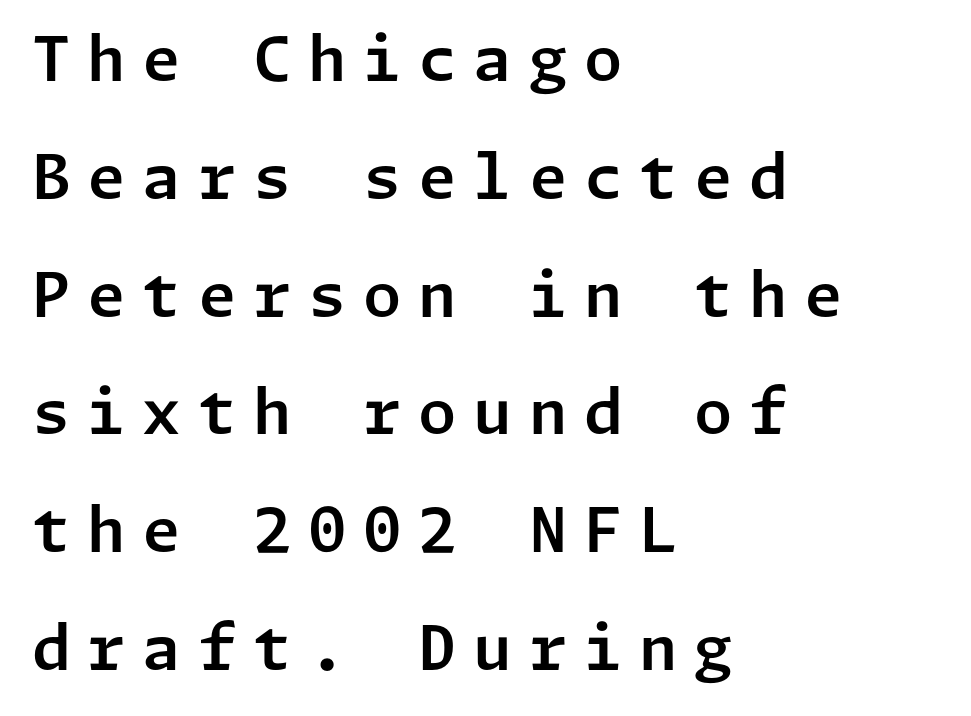
Words float on clear page, feet unadorned. Every character sits straight up, as roman type does. Caption: expanded tracking, letters set apart. The rendering uses a large line-height, opening up the rows. Leftover space on each line is placed entirely after the last word.
